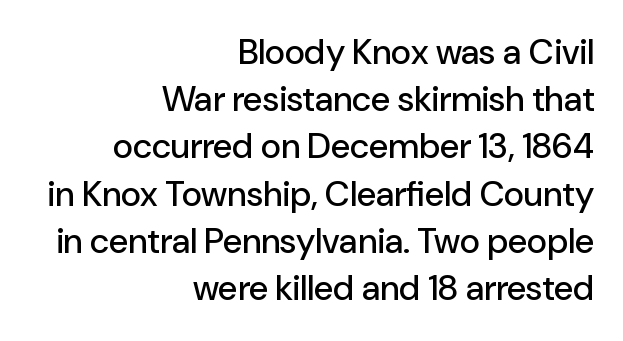
The image shows 35 px sans-serif type, upright; set right-aligned, normal line spacing (1.35x), normal letter spacing, not underlined; low stroke contrast and a medium x-height.
